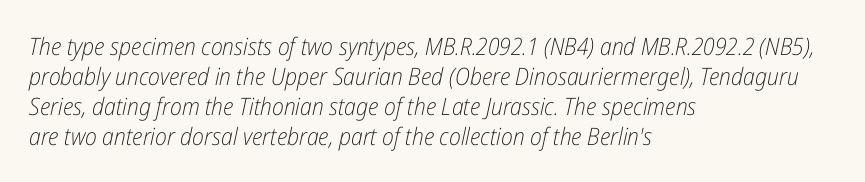
Observe the ordinary spacing: letters are neighbours, not strangers. The specimen omits any rule beneath the text block's lines. The cut favours lightness, reaching ordinary text weight at its darkest. Teacher's note: observe the even left margin — that is flush-left alignment. When letters slant like this, we call the style italic.
